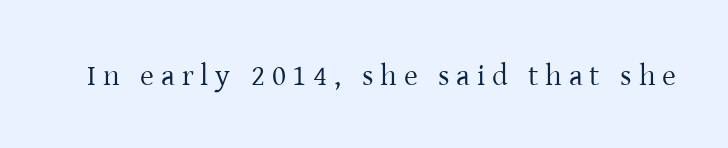
{"serif": "yes", "italic": "no", "bold": "no", "weight": "regular", "width": "normal", "stroke_contrast": "low", "x_height": "medium", "monospaced": "no", "underline": "no", "letter_spacing": "wide", "letter_spacing_em": 0.23, "glyph_px": 30}
